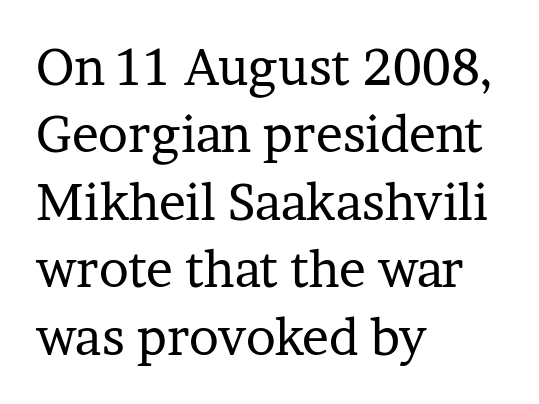
What kind of face is this? One with serifs. If you measured baseline to baseline, you'd find a middling distance. Check under the words: just untouched page. Standard letterfit; no display-style spreading of the glyphs. The passage shown is typed in a proportional face where columns would drift. Teacher's note: observe the even left margin — that is flush-left alignment.
